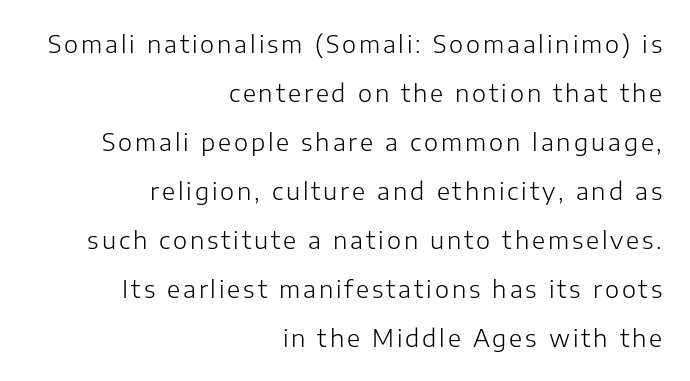
Q: Is the text bold? A: No.
Q: Is the text italic (slanted)? A: No, it is upright.
Q: Is the text underlined? A: No.
Q: How is the paragraph aligned? A: Right-aligned.
Q: Is the spacing between lines tight, normal or loose? A: Loose.
